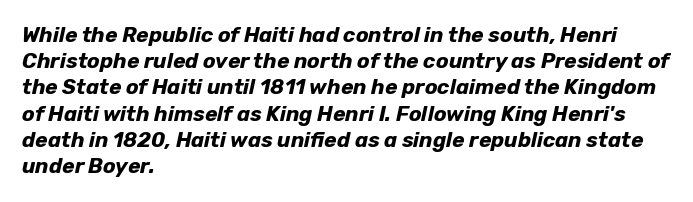
Q: Is the text bold? A: Yes.
Q: Is the text italic (slanted)? A: Yes, it leans right by about 12 degrees.
Q: Is the text underlined? A: No.
Q: How is the paragraph aligned? A: Left-aligned.
Q: Is the spacing between letters normal or unusually wide? A: Normal.
Q: Is the spacing between lines tight, normal or loose? A: Normal.
